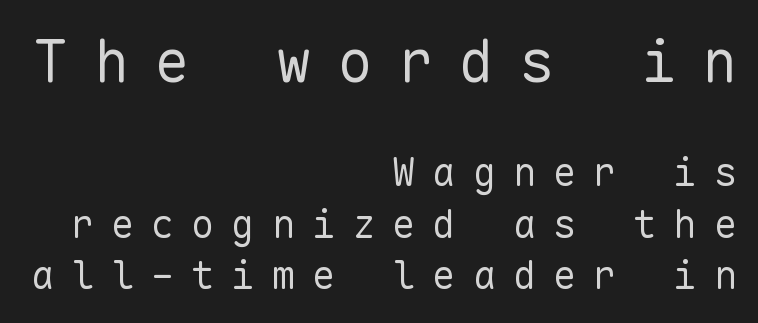
The image shows 59 px regular-weight sans-serif type, upright, monospaced; set right-aligned, normal line spacing (1.32x), unusually wide letter spacing (+0.43 em), not underlined; the first (top) block is 1.51x larger; low stroke contrast and a medium x-height.
